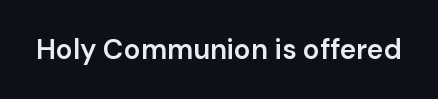
{"serif": "no", "italic": "no", "bold": "semi", "weight": "semibold", "width": "normal", "stroke_contrast": "low", "x_height": "medium", "monospaced": "no", "underline": "no", "letter_spacing": "normal", "letter_spacing_em": 0.0, "glyph_px": 28}
